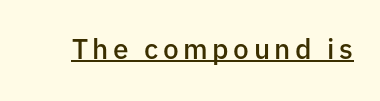
You can tell from the bare stems that sans-serif type was used. You could not count columns in this text — the font is proportionally spaced. These lines carry some extra weight — a demibold, not a full bold. Students, observe the line beneath the letters — that is underlining. Italic? Not at all — the glyphs are vertical.
